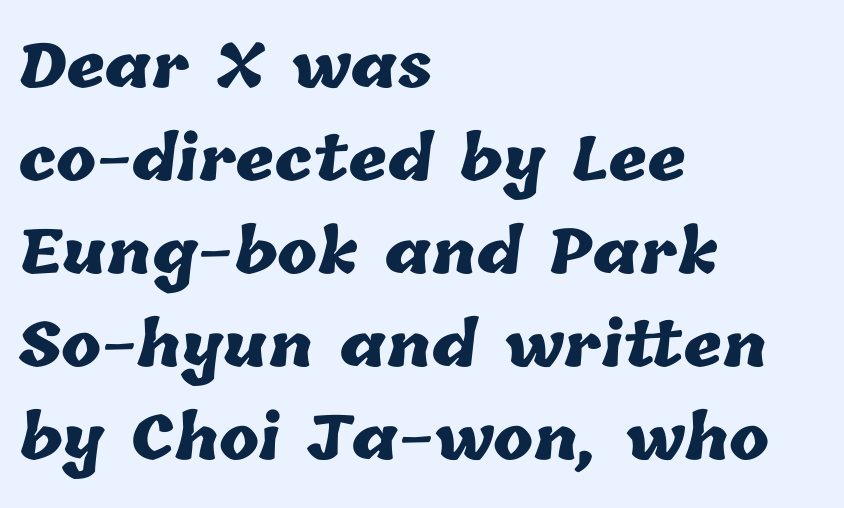
The line-height multiplier appears to be the usual default. Does the weight exceed regular? Yes, all the way to bold. These lines are rendered in a variable-pitch font. Underlining? Definitely not there.
